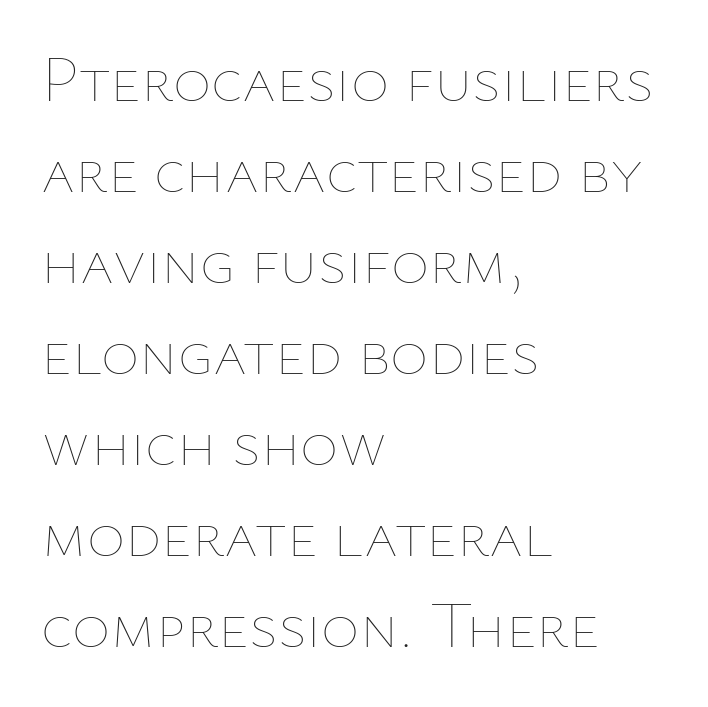
Q: Is the text bold? A: No.
Q: Is the text italic (slanted)? A: No, it is upright.
Q: Is the text underlined? A: No.
Q: How is the paragraph aligned? A: Left-aligned.
Q: Is the spacing between letters normal or unusually wide? A: Normal.
Q: Is the spacing between lines tight, normal or loose? A: Normal.
Q: Width (condensed, normal, or wide)? A: Normal.
Q: Stroke contrast? A: Low.
Q: x-height? A: Medium.
Q: Monospaced? A: No.
